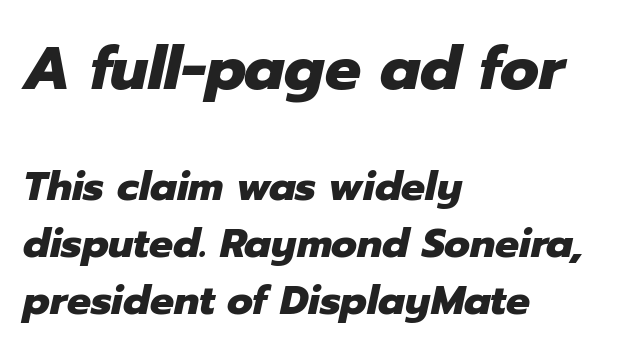
Q: Is the text bold? A: Yes.
Q: Is the text italic (slanted)? A: Yes, it leans right by about 12 degrees.
Q: Is the text underlined? A: No.
Q: How is the paragraph aligned? A: Left-aligned.
Q: Is the spacing between letters normal or unusually wide? A: Normal.
Q: Is the spacing between lines tight, normal or loose? A: Normal.
Q: Which block of text is set in a larger size, the first (top) or the second (bottom)? A: The first (top) one.
Q: Width (condensed, normal, or wide)? A: Normal.
Q: Stroke contrast? A: Low.
Q: x-height? A: Medium.
Q: Monospaced? A: No.
